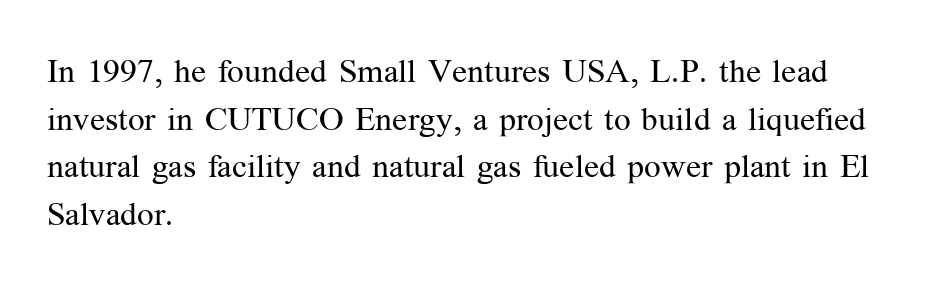
All the whitespace from short lines collects on the right. Old-style or modern, the face here clearly has serifs. The letterforms sit shoulder to shoulder at normal distance. Underlining? Definitely not there. This reads as an unemphasized weight, regular at the heaviest. Notice how the stems are strictly vertical — no italics here.
